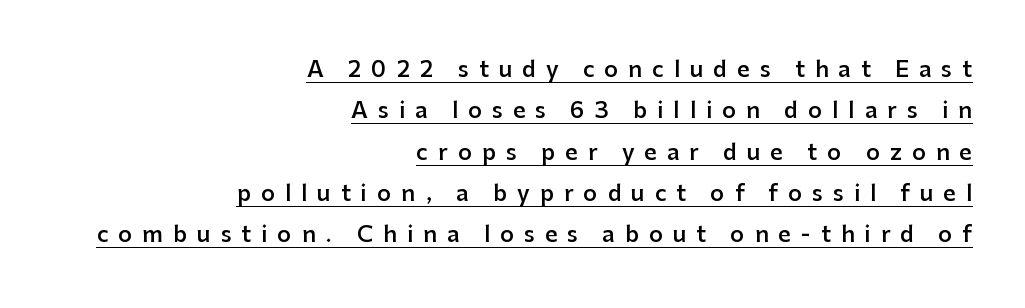
The image shows 22 px text type, upright; set right-aligned, line spacing 1.88x, unusually wide letter spacing (+0.45 em), underlined.
